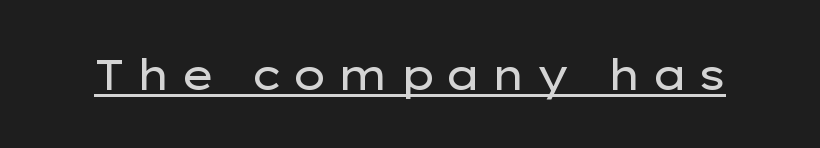
The image shows 43 px regular-weight, wide sans-serif type, upright; set unusually wide letter spacing (+0.23 em), underlined; low stroke contrast and a medium x-height.
